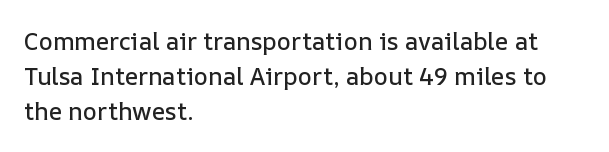
The image shows 24 px text type, upright; set left-aligned, normal line spacing (1.45x), normal letter spacing, not underlined.
